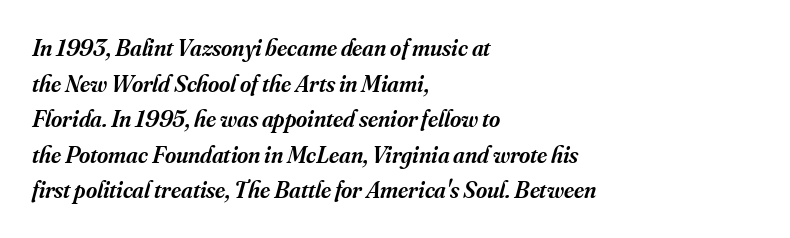
The image shows 24 px text type, italic (leaning right); set left-aligned, normal line spacing (1.48x), normal letter spacing, not underlined.
